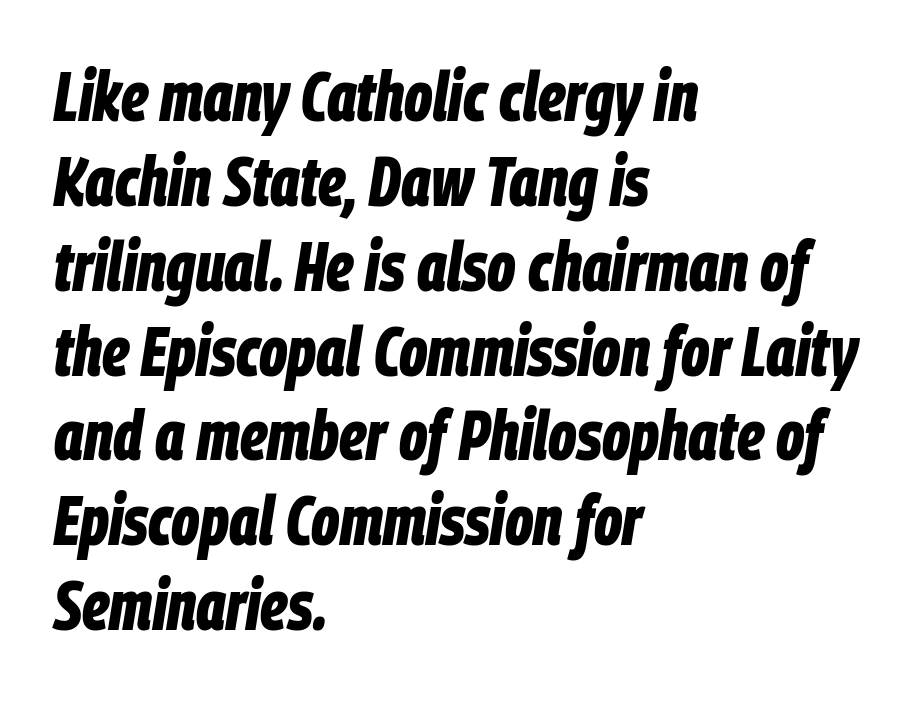
{"italic": "yes", "lean": "right", "slant_degrees": 9, "bold": "yes", "weight": "bold", "width": "condensed", "stroke_contrast": "low", "x_height": "large", "monospaced": "no", "underline": "no", "align": "left", "line_spacing_ratio": 1.23, "letter_spacing": "normal", "letter_spacing_em": 0.0, "glyph_px": 69}
